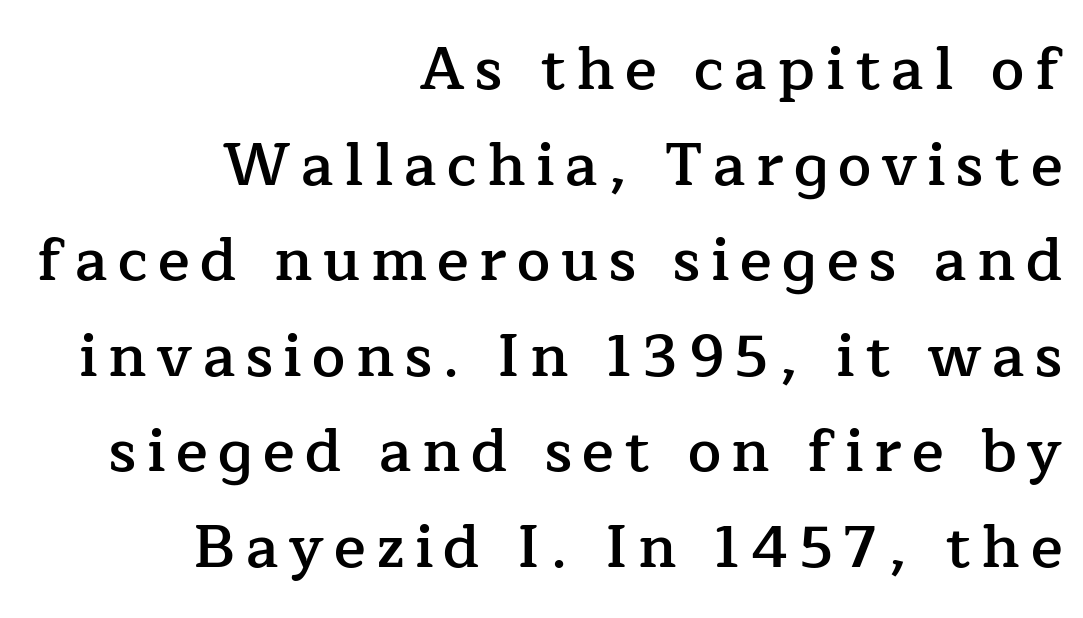
The sample has been set in demibold, a notch under bold. Just letters on the line, the space beneath them empty. The glyphs in this specimen are seriffed. The lines in this sample share a right terminus and differ only in where they begin. The letters advance in unequal steps, a hallmark of proportional type.
